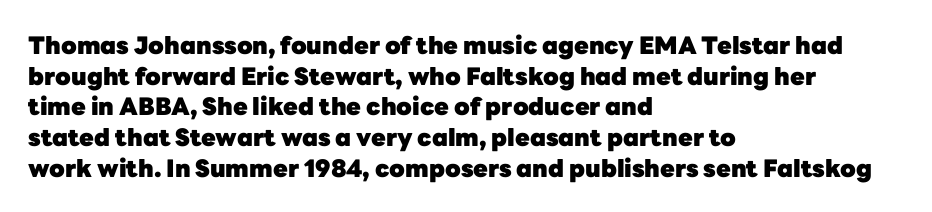
Summary of weight: heavy, a full bold. Tracking value appears to be zero — textbook default spacing. No italicization has been applied; the sample stays upright. The words here are not underlined. A normal amount of white space separates one row of letters from the next.
